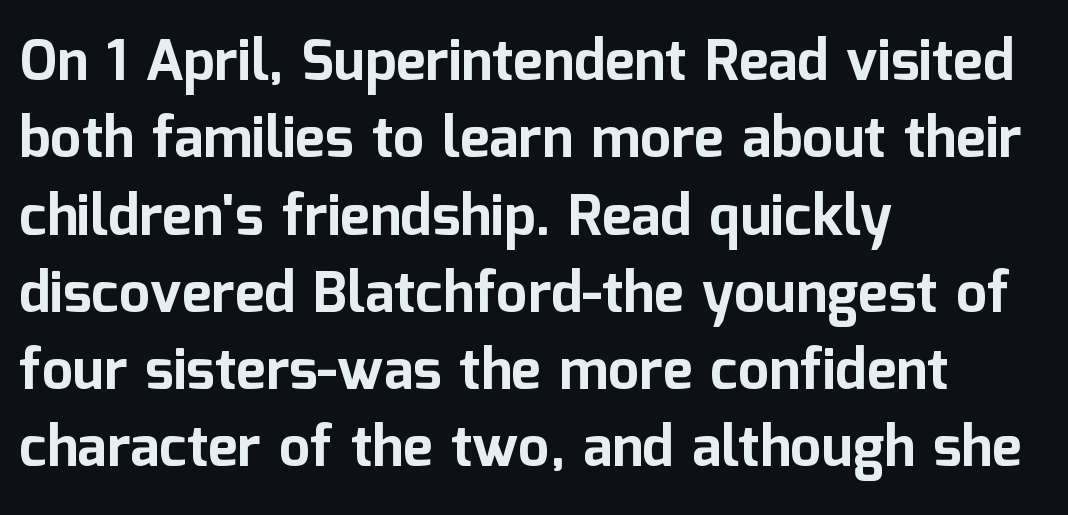
Letterform terminals end flat and unadorned throughout the passage. There is no visible air inserted between adjacent glyphs. No italicization has been applied; the sample stays upright. Summary of vertical rhythm: regular, with standard interline spacing. Check the space under the baseline: it is left empty.
